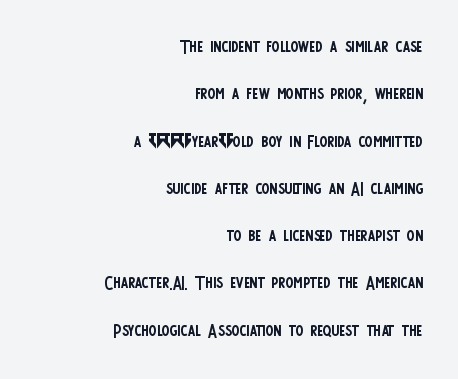
Q: Is the text bold? A: No.
Q: Is the text italic (slanted)? A: No, it is upright.
Q: Is the text underlined? A: No.
Q: How is the paragraph aligned? A: Right-aligned.
Q: Is the spacing between letters normal or unusually wide? A: Normal.
Q: Is the spacing between lines tight, normal or loose? A: Loose.
